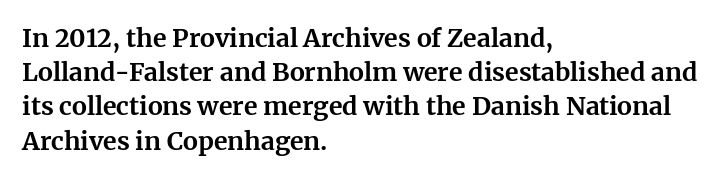
{"italic": "no", "bold": "yes", "underline": "no", "align": "left", "line_spacing": "normal", "line_spacing_ratio": 1.37, "letter_spacing": "normal", "letter_spacing_em": 0.0, "glyph_px": 25}
